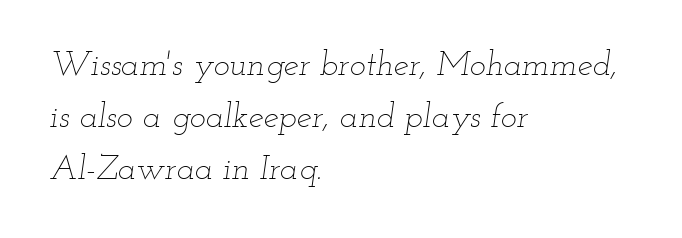
{"italic": "yes", "lean": "right", "slant_degrees": 12, "bold": "no", "weight": "thin", "width": "wide", "stroke_contrast": "low", "x_height": "small", "monospaced": "no", "underline": "no", "align": "left", "line_spacing": "normal", "line_spacing_ratio": 1.53, "letter_spacing": "normal", "letter_spacing_em": 0.0, "glyph_px": 34}
